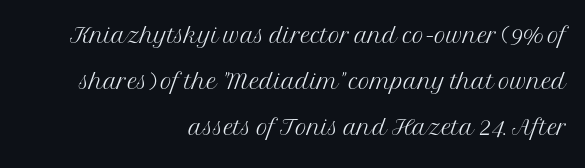
The image shows 32 px light serif type; set right-aligned, normal line spacing (1.44x), normal letter spacing, not underlined; medium stroke contrast and a medium x-height.
